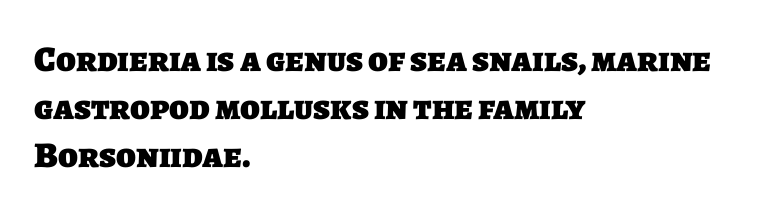
Honestly, the row spacing looks completely unremarkable. To sum up the face: it is a sans, with no serifs. Rule under the text: the space is simply empty. A full-strength bold gives these letters their thick strokes. Character widths vary here, with narrow letters taking less room than wide ones.
